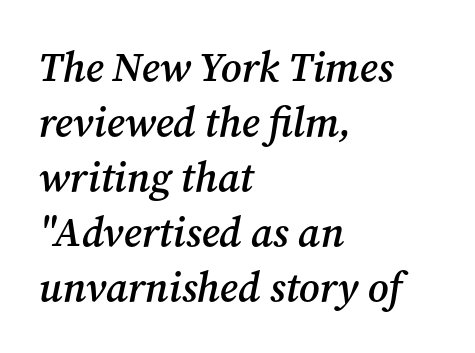
{"serif": "yes", "italic": "yes", "lean": "right", "slant_degrees": 12, "bold": "semi", "weight": "semibold", "width": "normal", "stroke_contrast": "medium", "x_height": "medium", "monospaced": "no", "underline": "no", "align": "left", "line_spacing": "normal", "line_spacing_ratio": 1.34, "letter_spacing": "normal", "letter_spacing_em": 0.0, "glyph_px": 41}
